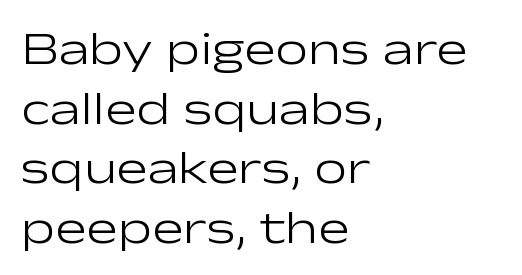
Q: Is the text bold? A: No.
Q: Is the text italic (slanted)? A: No, it is upright.
Q: Is the typeface a serif or a sans-serif typeface? A: Sans-serif.
Q: Is the text underlined? A: No.
Q: How is the paragraph aligned? A: Left-aligned.
Q: Is the spacing between letters normal or unusually wide? A: Normal.
Q: Is the spacing between lines tight, normal or loose? A: Normal.
Q: Width (condensed, normal, or wide)? A: Wide.
Q: Stroke contrast? A: Low.
Q: x-height? A: Medium.
Q: Monospaced? A: No.
